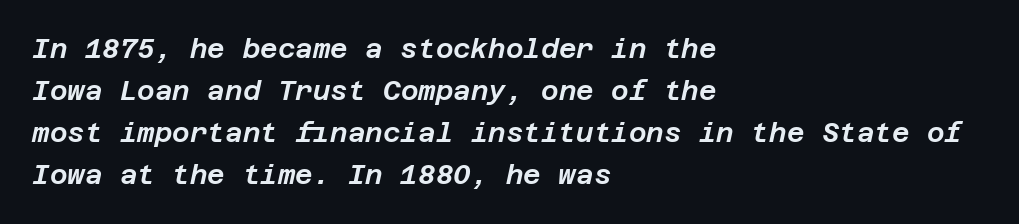
The image shows 27 px text type, italic (leaning right); set left-aligned, normal line spacing (1.56x), normal letter spacing, not underlined.
